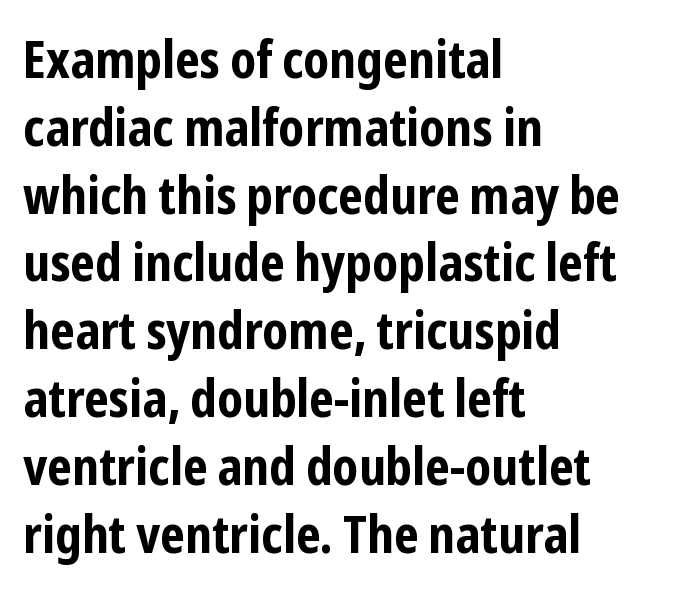
{"serif": "no", "italic": "no", "bold": "yes", "weight": "bold", "width": "condensed", "stroke_contrast": "low", "x_height": "medium", "monospaced": "no", "underline": "no", "align": "left", "line_spacing": "normal", "line_spacing_ratio": 1.33, "letter_spacing": "normal", "letter_spacing_em": 0.0, "glyph_px": 51}
